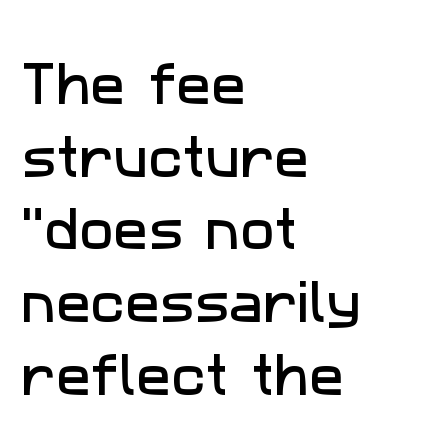
The image shows 46 px sans-serif type; set left-aligned, normal line spacing (1.58x), normal letter spacing, not underlined; low stroke contrast and a medium x-height.
